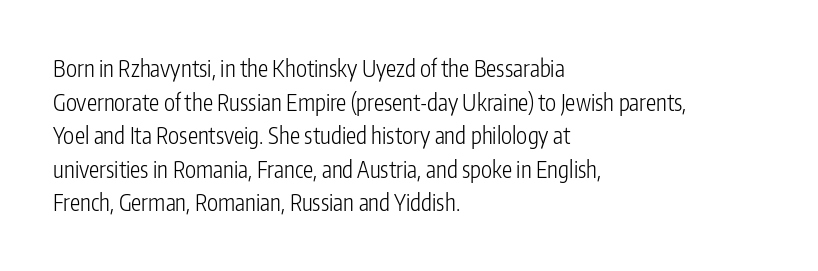
Q: Is the text bold? A: No.
Q: Is the text italic (slanted)? A: No, it is upright.
Q: Is the text underlined? A: No.
Q: How is the paragraph aligned? A: Left-aligned.
Q: Is the spacing between letters normal or unusually wide? A: Normal.
Q: Is the spacing between lines tight, normal or loose? A: Normal.
